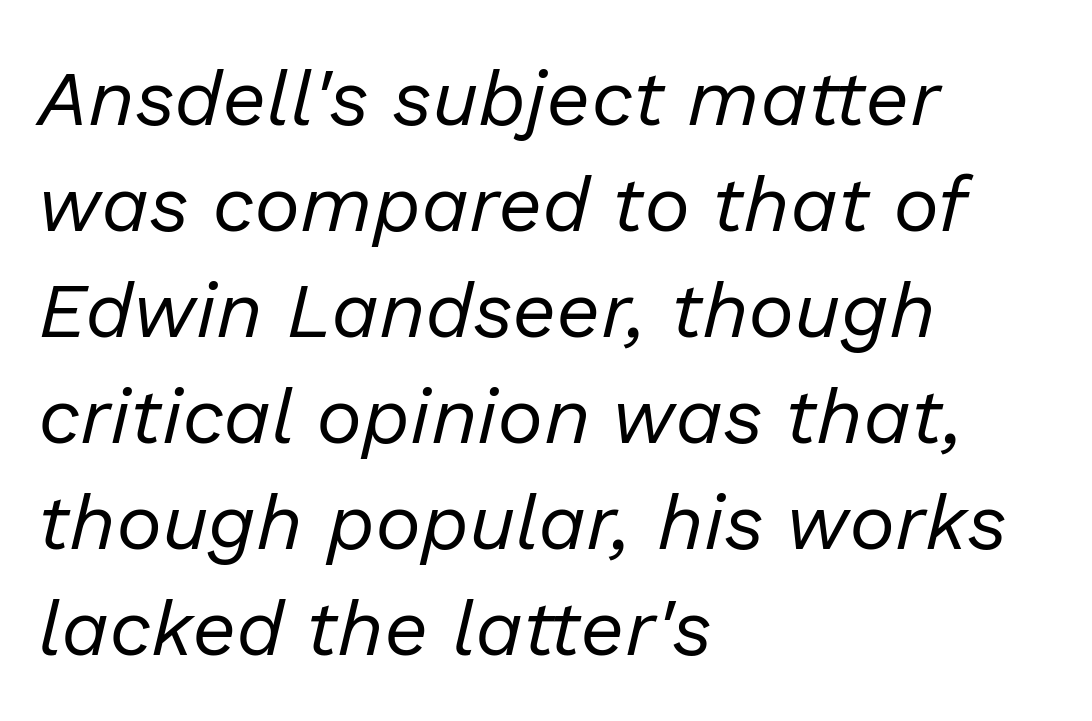
{"italic": "yes", "lean": "right", "slant_degrees": 13, "bold": "no", "weight": "regular", "width": "normal", "stroke_contrast": "low", "x_height": "medium", "monospaced": "no", "underline": "no", "align": "left", "line_spacing": "normal", "line_spacing_ratio": 1.36, "letter_spacing": "normal", "letter_spacing_em": 0.0, "glyph_px": 78}
